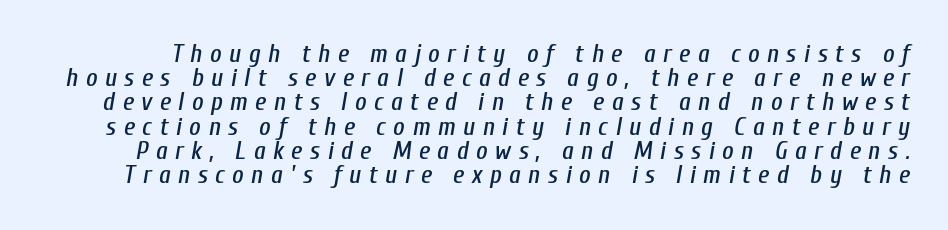
Q: Is the text italic (slanted)? A: Yes, it leans right by about 10 degrees.
Q: Is the text underlined? A: No.
Q: Is the spacing between letters normal or unusually wide? A: Unusually wide.
Q: Is the spacing between lines tight, normal or loose? A: Tight.
